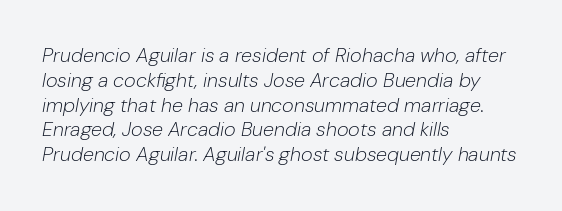
Q: Is the text bold? A: No.
Q: Is the text italic (slanted)? A: Yes, it leans right by about 10 degrees.
Q: Is the text underlined? A: No.
Q: How is the paragraph aligned? A: Left-aligned.
Q: Is the spacing between letters normal or unusually wide? A: Normal.
